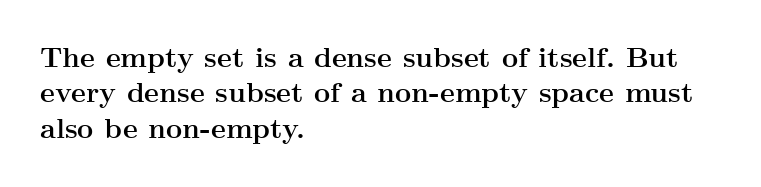
Default kerning and tracking; the words read as compact shapes. The passage shown is emphatically bold. Serif or sans? Serif — the stroke terminals have little feet. The text block is weighted toward the left margin, trailing off unevenly rightward. Baseline-to-baseline distance is the conventional proportion of letter height. The face used here is proportionally spaced, like ordinary book or web type.
